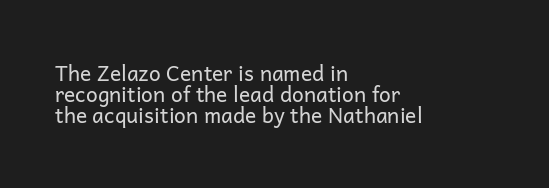
The image shows 21 px text type, upright; set left-aligned, tight line spacing (1.01x), normal letter spacing, not underlined.
